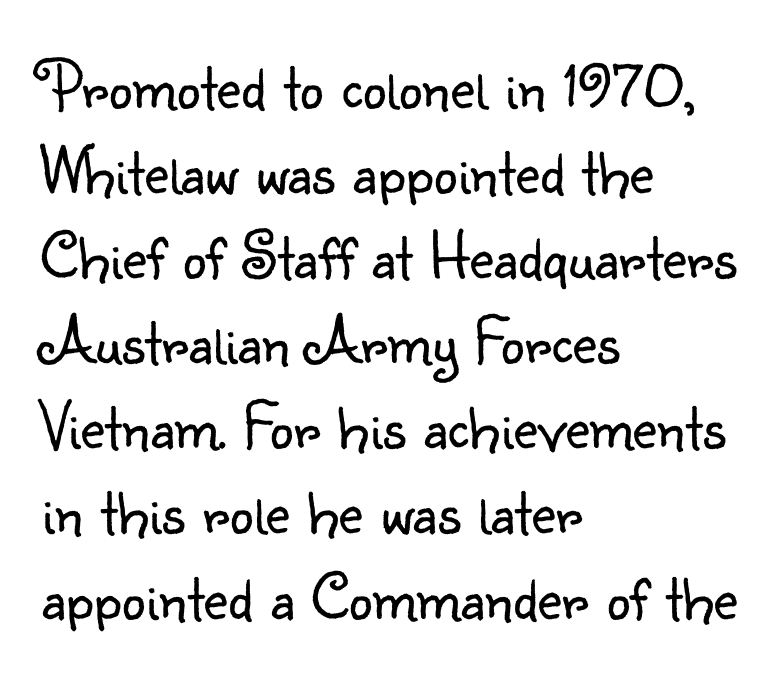
Q: Is the text bold? A: No.
Q: Is the text italic (slanted)? A: No, it is upright.
Q: Is the typeface a serif or a sans-serif typeface? A: Sans-serif.
Q: Is the text underlined? A: No.
Q: How is the paragraph aligned? A: Left-aligned.
Q: Is the spacing between letters normal or unusually wide? A: Normal.
Q: Is the spacing between lines tight, normal or loose? A: Normal.
Q: Width (condensed, normal, or wide)? A: Normal.
Q: Stroke contrast? A: Low.
Q: x-height? A: Small.
Q: Monospaced? A: No.
